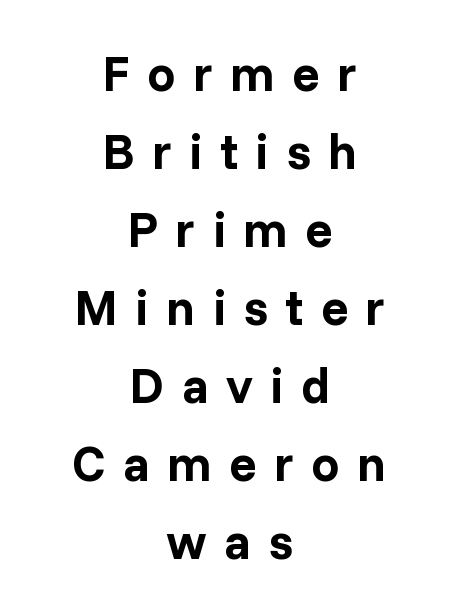
Q: Is the text bold? A: Yes.
Q: Is the text italic (slanted)? A: No, it is upright.
Q: Is the typeface a serif or a sans-serif typeface? A: Sans-serif.
Q: Is the text underlined? A: No.
Q: How is the paragraph aligned? A: Centered.
Q: Is the spacing between letters normal or unusually wide? A: Unusually wide.
Q: Is the spacing between lines tight, normal or loose? A: Normal.
Q: Width (condensed, normal, or wide)? A: Normal.
Q: Stroke contrast? A: Low.
Q: x-height? A: Medium.
Q: Monospaced? A: No.
